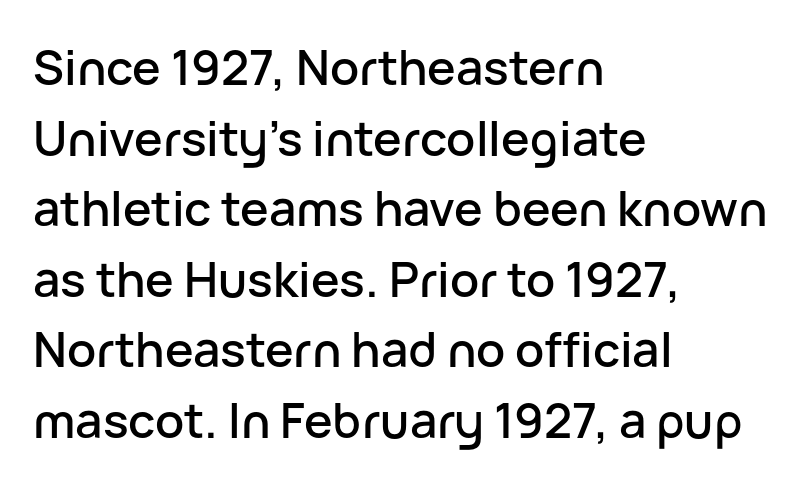
The image shows 48 px sans-serif type, upright; set left-aligned, normal line spacing (1.47x), normal letter spacing, not underlined; low stroke contrast and a medium x-height.
